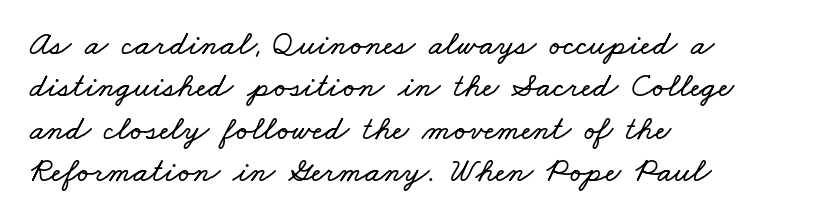
Default kerning and tracking; the words read as compact shapes. Every row of glyphs begins at an identical x-position on the left. Baseline-to-baseline distance is the conventional proportion of letter height. Looks like regular typesetting: each glyph gets only the width it needs. The string is rendered with underlining switched off.
